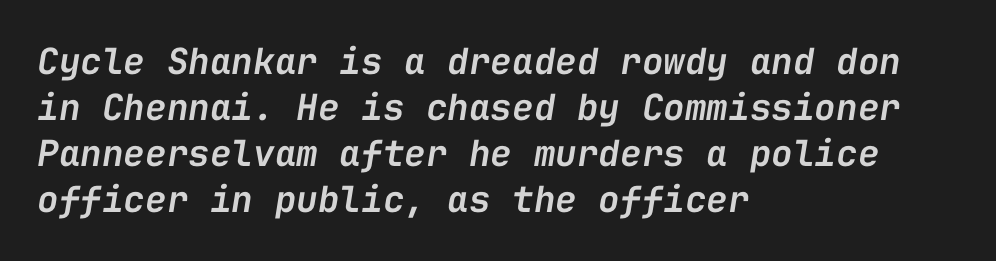
Words float on clear page, feet unadorned. Where is the straight margin? On the left. Characters follow at the spacing the type designer built in. The font is running at a semibold setting, under full bold. This sample has the even, mechanical cadence of fixed-width lettering. This sample keeps an unexceptional amount of space between lines.
